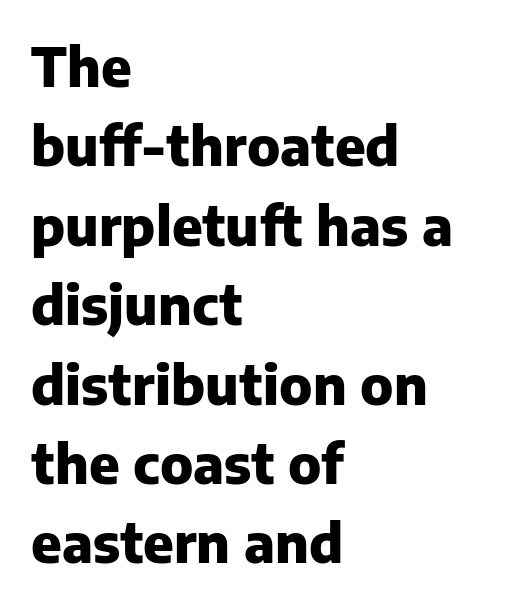
Q: Is the text bold? A: Yes.
Q: Is the text italic (slanted)? A: No, it is upright.
Q: Is the typeface a serif or a sans-serif typeface? A: Sans-serif.
Q: Is the text underlined? A: No.
Q: How is the paragraph aligned? A: Left-aligned.
Q: Is the spacing between letters normal or unusually wide? A: Normal.
Q: Is the spacing between lines tight, normal or loose? A: Normal.
Q: Width (condensed, normal, or wide)? A: Normal.
Q: Stroke contrast? A: Low.
Q: x-height? A: Medium.
Q: Monospaced? A: No.
